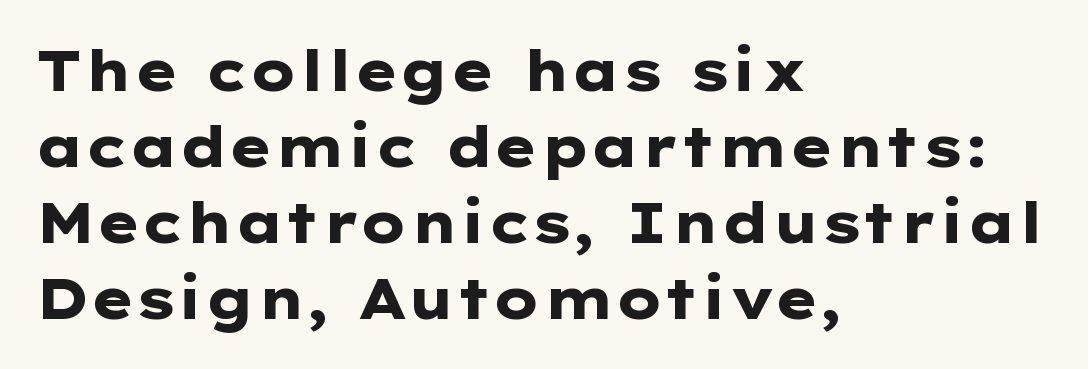
Q: Is the text bold? A: Yes.
Q: Is the text italic (slanted)? A: No, it is upright.
Q: Is the typeface a serif or a sans-serif typeface? A: Sans-serif.
Q: Is the text underlined? A: No.
Q: How is the paragraph aligned? A: Left-aligned.
Q: Is the spacing between letters normal or unusually wide? A: Normal.
Q: Is the spacing between lines tight, normal or loose? A: Normal.
Q: Width (condensed, normal, or wide)? A: Wide.
Q: Stroke contrast? A: Low.
Q: x-height? A: Medium.
Q: Monospaced? A: No.
